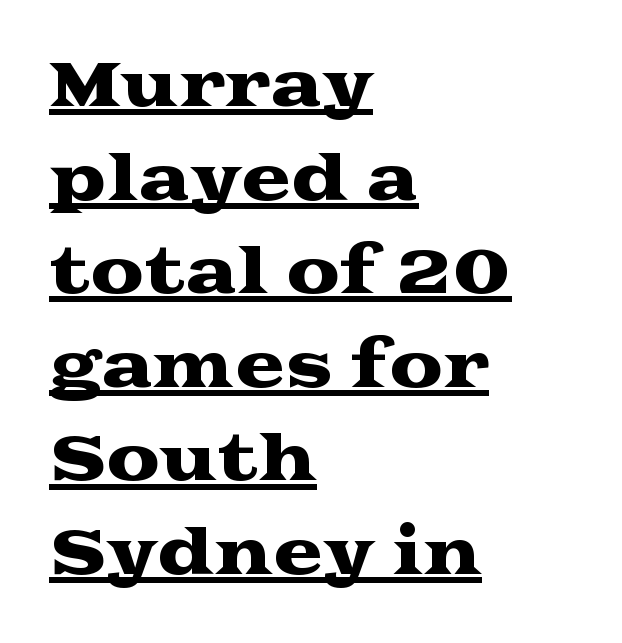
{"serif": "yes", "italic": "no", "width": "wide", "stroke_contrast": "medium", "x_height": "medium", "monospaced": "no", "underline": "yes", "align": "left", "line_spacing": "normal", "line_spacing_ratio": 1.56, "letter_spacing": "normal", "letter_spacing_em": 0.0, "glyph_px": 60}
